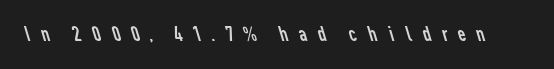
The image shows 22 px text type; set unusually wide letter spacing (+0.39 em), not underlined.
